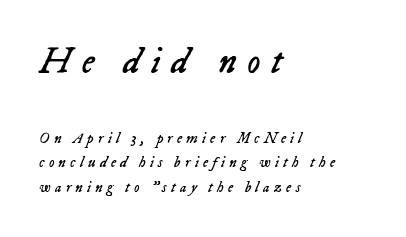
{"italic": "yes", "lean": "right", "slant_degrees": 23, "bold": "no", "weight": "regular", "width": "normal", "stroke_contrast": "low", "x_height": "medium", "monospaced": "no", "underline": "no", "align": "left", "line_spacing": "normal", "line_spacing_ratio": 1.63, "letter_spacing": "wide", "letter_spacing_em": 0.28, "larger_block": "first", "size_ratio": 2.47, "glyph_px": 37}
